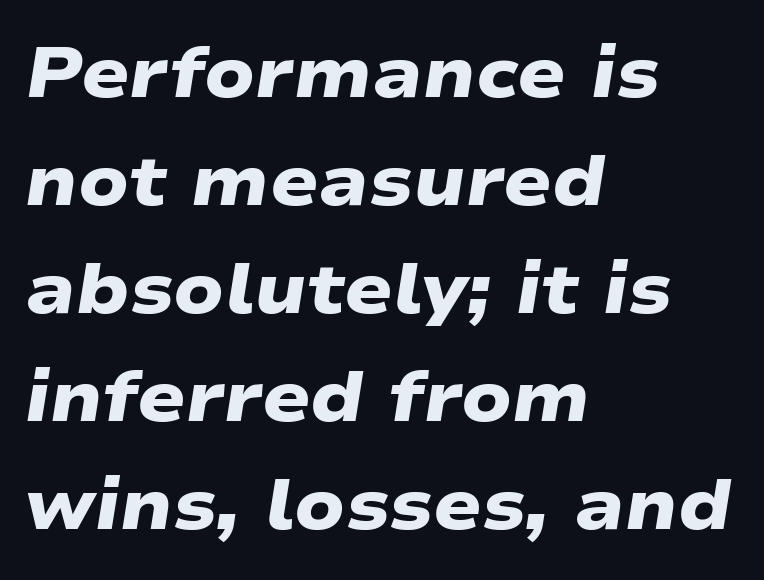
The image shows 71 px heavy, wide sans-serif type; set left-aligned, normal line spacing (1.52x), normal letter spacing, not underlined; low stroke contrast and a medium x-height.
